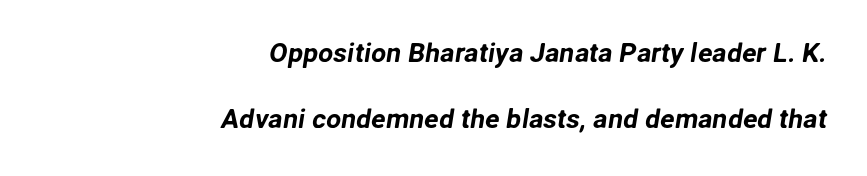
{"underline": "no", "align": "right", "line_spacing": "loose", "line_spacing_ratio": 2.43, "letter_spacing": "normal", "letter_spacing_em": 0.0, "glyph_px": 27}
